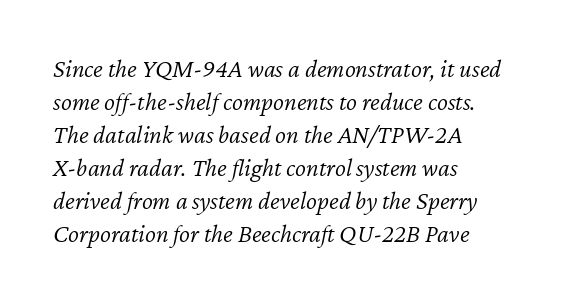
Q: Is the text bold? A: No.
Q: Is the text italic (slanted)? A: Yes, it leans right by about 12 degrees.
Q: Is the text underlined? A: No.
Q: How is the paragraph aligned? A: Left-aligned.
Q: Is the spacing between letters normal or unusually wide? A: Normal.
Q: Is the spacing between lines tight, normal or loose? A: Normal.
